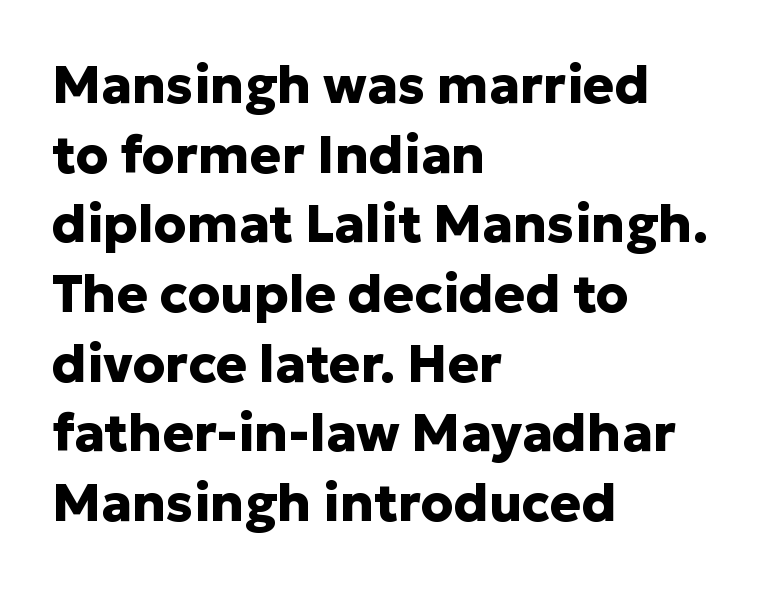
Q: Is the text bold? A: Yes.
Q: Is the text italic (slanted)? A: No, it is upright.
Q: Is the typeface a serif or a sans-serif typeface? A: Sans-serif.
Q: Is the text underlined? A: No.
Q: How is the paragraph aligned? A: Left-aligned.
Q: Is the spacing between letters normal or unusually wide? A: Normal.
Q: Is the spacing between lines tight, normal or loose? A: Normal.
Q: Width (condensed, normal, or wide)? A: Normal.
Q: Stroke contrast? A: Low.
Q: x-height? A: Medium.
Q: Monospaced? A: No.
